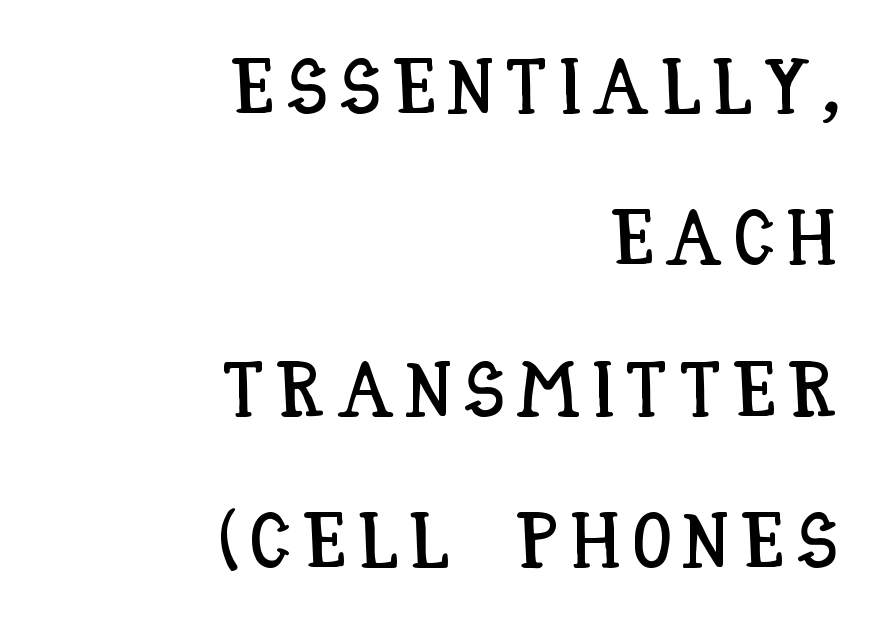
Q: Is the text italic (slanted)? A: No, it is upright.
Q: Is the text underlined? A: No.
Q: How is the paragraph aligned? A: Right-aligned.
Q: Is the spacing between lines tight, normal or loose? A: Loose.
Q: Width (condensed, normal, or wide)? A: Condensed.
Q: Stroke contrast? A: Low.
Q: x-height? A: Large.
Q: Monospaced? A: No.
